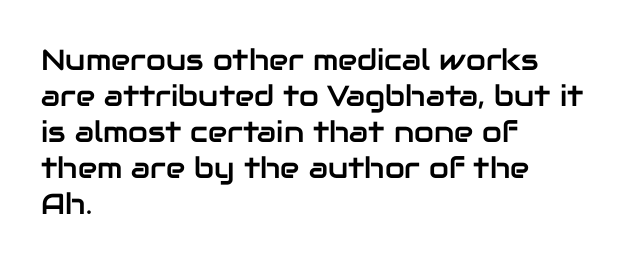
Q: Is the text italic (slanted)? A: No, it is upright.
Q: Is the typeface a serif or a sans-serif typeface? A: Sans-serif.
Q: Is the text underlined? A: No.
Q: How is the paragraph aligned? A: Left-aligned.
Q: Is the spacing between letters normal or unusually wide? A: Normal.
Q: Width (condensed, normal, or wide)? A: Normal.
Q: Stroke contrast? A: Low.
Q: x-height? A: Medium.
Q: Monospaced? A: No.
